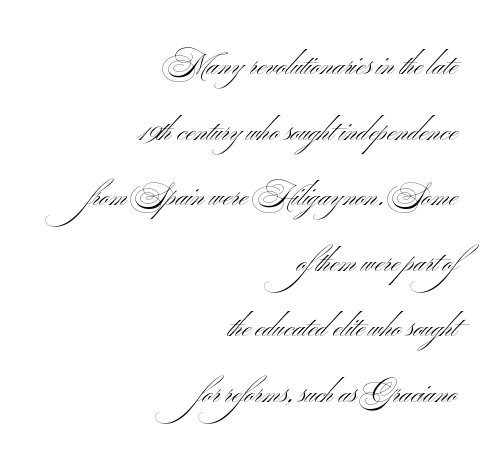
The image shows 29 px light, wide sans-serif type; set right-aligned, loose line spacing (2.26x), normal letter spacing, not underlined; medium stroke contrast and a small x-height.
